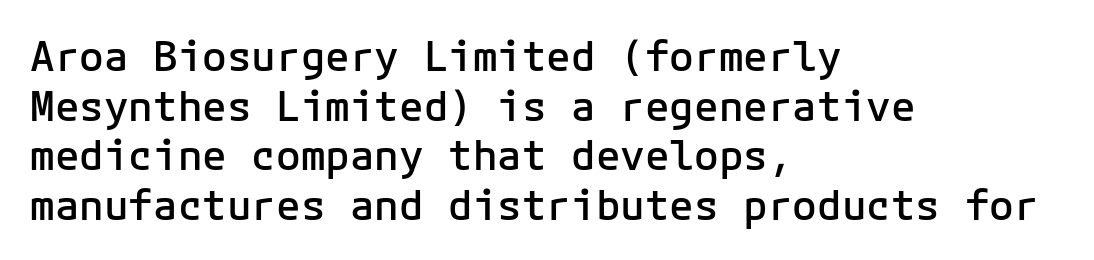
Posture: straight, roman, zero tilt. Do the characters align in a grid? Yes, the font is monospaced. The setting favours the left margin, as ordinary paragraphs usually do. The gaps between neighbouring characters are ordinary and unremarkable. Anything drawn beneath the words? Only blank space.
